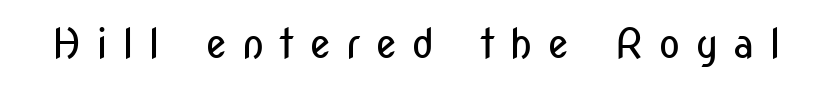
{"serif": "no", "italic": "no", "bold": "no", "weight": "regular", "width": "condensed", "stroke_contrast": "low", "x_height": "medium", "monospaced": "no", "underline": "no", "letter_spacing": "wide", "letter_spacing_em": 0.35, "glyph_px": 41}
